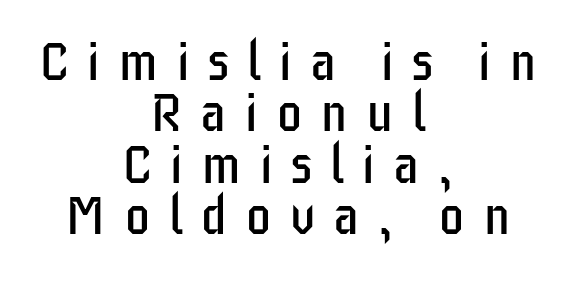
Q: Is the text bold? A: No.
Q: Is the text italic (slanted)? A: No, it is upright.
Q: Is the typeface a serif or a sans-serif typeface? A: Sans-serif.
Q: Is the text underlined? A: No.
Q: How is the paragraph aligned? A: Centered.
Q: Is the spacing between letters normal or unusually wide? A: Unusually wide.
Q: Is the spacing between lines tight, normal or loose? A: Tight.
Q: Width (condensed, normal, or wide)? A: Condensed.
Q: Stroke contrast? A: Low.
Q: x-height? A: Large.
Q: Monospaced? A: No.
